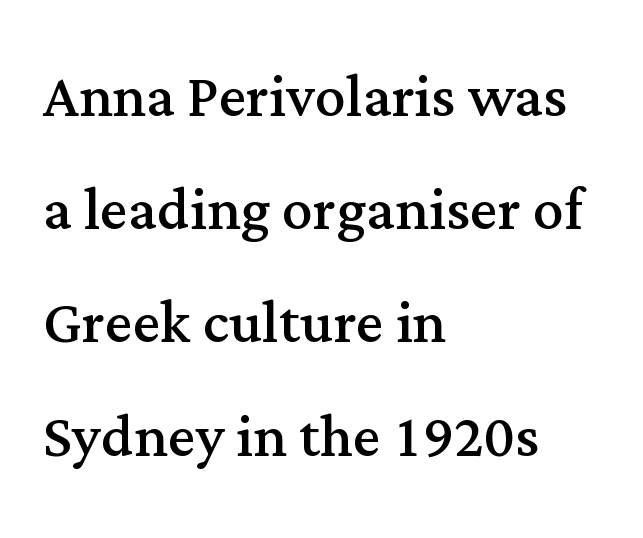
The image shows 77 px regular-weight serif type, upright; set left-aligned, normal line spacing (1.47x), normal letter spacing, not underlined; medium stroke contrast and a medium x-height.
